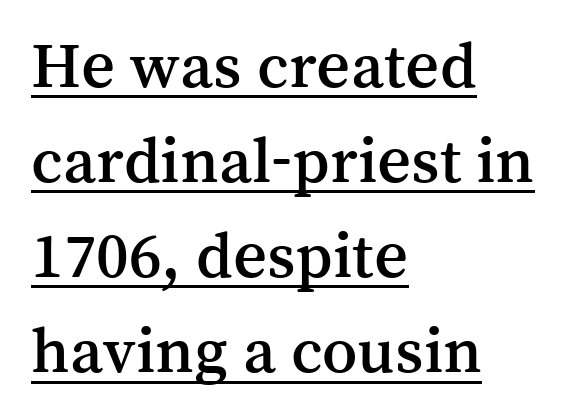
The image shows 66 px serif type, upright; set left-aligned, normal line spacing (1.44x), normal letter spacing, underlined; medium stroke contrast and a medium x-height.
